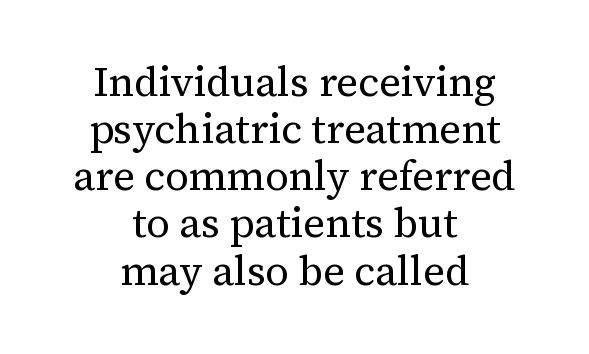
Q: Is the text bold? A: No.
Q: Is the text italic (slanted)? A: No, it is upright.
Q: Is the typeface a serif or a sans-serif typeface? A: Serif.
Q: Is the text underlined? A: No.
Q: How is the paragraph aligned? A: Centered.
Q: Is the spacing between letters normal or unusually wide? A: Normal.
Q: Is the spacing between lines tight, normal or loose? A: Tight.
Q: Width (condensed, normal, or wide)? A: Normal.
Q: Stroke contrast? A: Medium.
Q: x-height? A: Medium.
Q: Monospaced? A: No.
